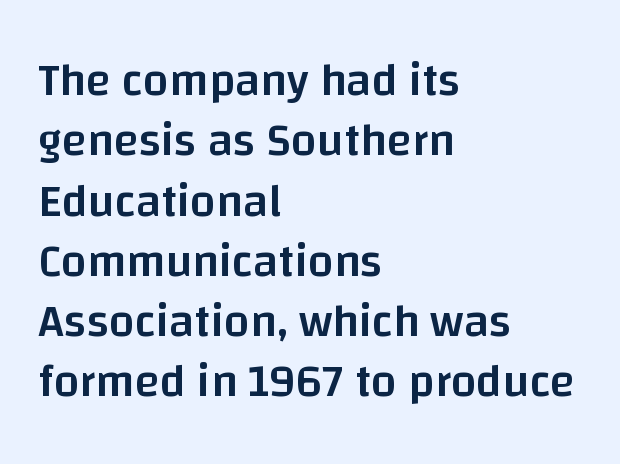
The image shows 46 px semibold sans-serif type, upright; set left-aligned, normal line spacing (1.31x), normal letter spacing, not underlined; low stroke contrast and a large x-height.
